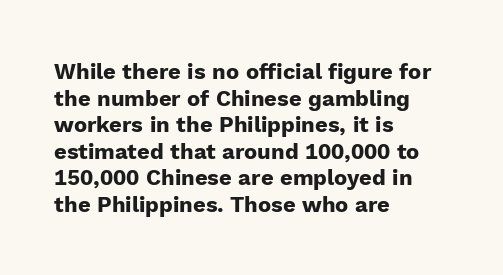
{"italic": "no", "bold": "yes", "underline": "no", "align": "left", "line_spacing_ratio": 1.21, "letter_spacing": "normal", "letter_spacing_em": 0.0, "glyph_px": 22}
